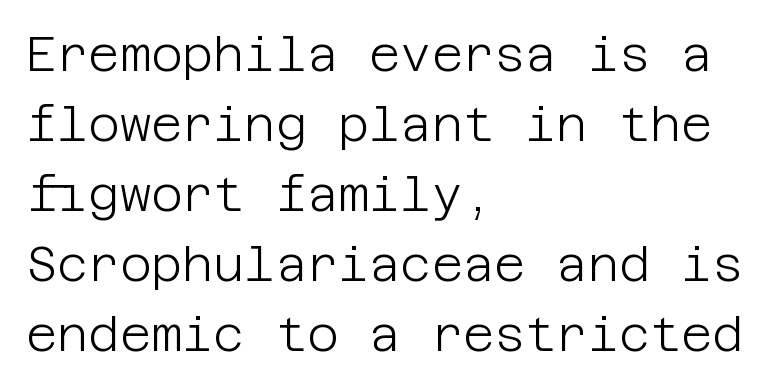
{"serif": "no", "italic": "no", "bold": "no", "weight": "light", "width": "normal", "stroke_contrast": "low", "x_height": "large", "underline": "no", "align": "left", "line_spacing": "normal", "line_spacing_ratio": 1.46, "letter_spacing": "normal", "letter_spacing_em": 0.0, "glyph_px": 48}
